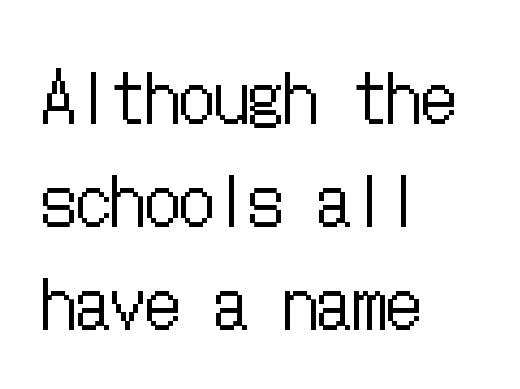
Q: Is the text bold? A: No.
Q: Is the text italic (slanted)? A: No, it is upright.
Q: Is the text underlined? A: No.
Q: How is the paragraph aligned? A: Left-aligned.
Q: Is the spacing between letters normal or unusually wide? A: Normal.
Q: Is the spacing between lines tight, normal or loose? A: Normal.
Q: Width (condensed, normal, or wide)? A: Condensed.
Q: Stroke contrast? A: Low.
Q: x-height? A: Medium.
